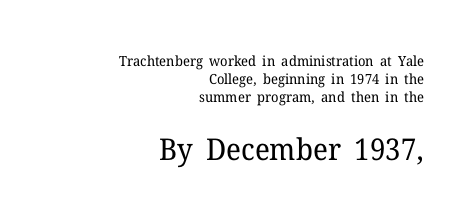
{"serif": "yes", "italic": "no", "bold": "no", "weight": "regular", "width": "normal", "stroke_contrast": "low", "x_height": "medium", "monospaced": "no", "underline": "no", "align": "right", "line_spacing": "normal", "line_spacing_ratio": 1.28, "letter_spacing": "normal", "letter_spacing_em": 0.0, "larger_block": "second", "size_ratio": 2.14, "glyph_px": 30}
